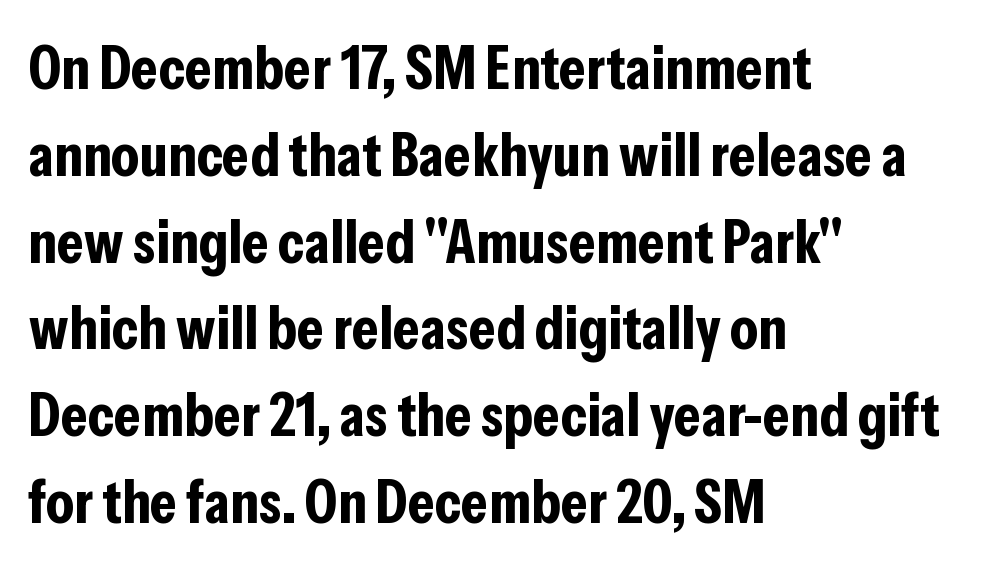
The image shows 62 px bold, condensed sans-serif type, upright; set left-aligned, normal line spacing (1.4x), normal letter spacing, not underlined; low stroke contrast and a medium x-height.
